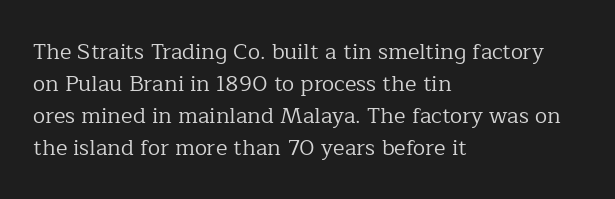
The image shows 22 px text type, upright; set left-aligned, normal line spacing (1.45x), normal letter spacing, not underlined.
